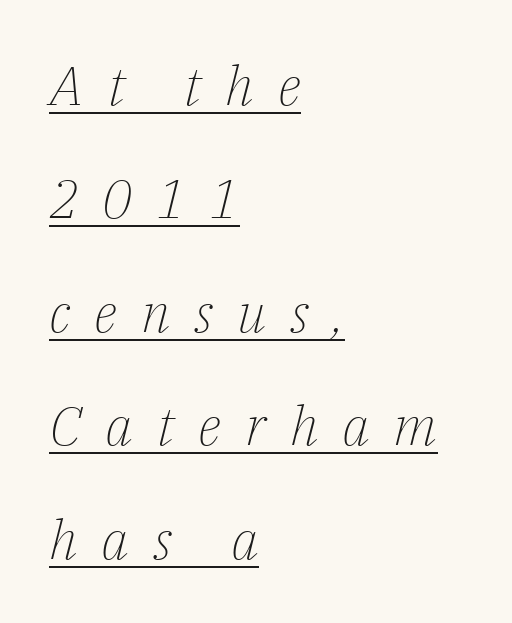
{"serif": "yes", "italic": "yes", "lean": "right", "slant_degrees": 14, "bold": "no", "weight": "light", "width": "normal", "stroke_contrast": "low", "x_height": "medium", "monospaced": "no", "underline": "yes", "align": "left", "line_spacing": "loose", "line_spacing_ratio": 2.1, "letter_spacing": "wide", "letter_spacing_em": 0.44, "glyph_px": 54}
